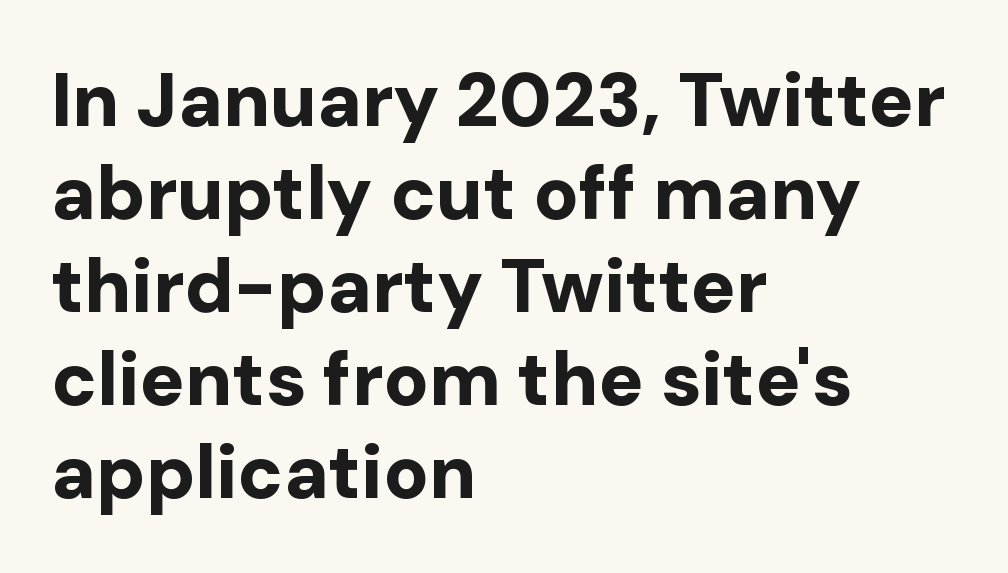
Q: Is the text bold? A: Yes.
Q: Is the text italic (slanted)? A: No, it is upright.
Q: Is the typeface a serif or a sans-serif typeface? A: Sans-serif.
Q: Is the text underlined? A: No.
Q: How is the paragraph aligned? A: Left-aligned.
Q: Is the spacing between letters normal or unusually wide? A: Normal.
Q: Width (condensed, normal, or wide)? A: Normal.
Q: Stroke contrast? A: Low.
Q: x-height? A: Medium.
Q: Monospaced? A: No.
